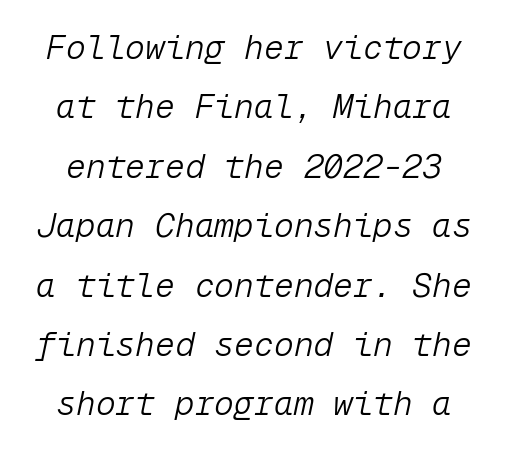
Students, note that the glyphs here touch the page at normal intervals. The typesetting does not lean heavy: it is not bold. The passage shown leans; its letterforms are oblique. Rule under the text: the space is simply empty. The passage shown is typed in a monospace face where columns stay perfectly aligned.
